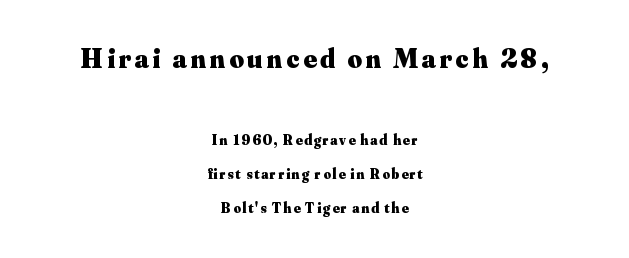
The image shows 28 px heavy serif type, upright; set centered, loose line spacing (2.44x), not underlined; the first (top) block is 2.0x larger; medium stroke contrast and a small x-height.
